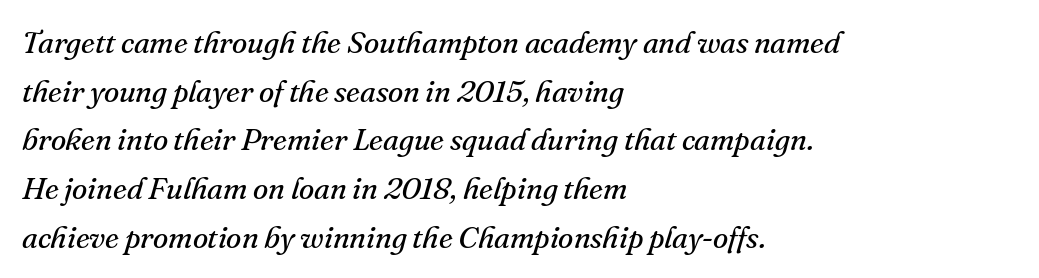
The letters advance in unequal steps, a hallmark of proportional type. The ragged edge is on the right, which tells us the setting is flush left. The glyphs are unaccompanied by any horizontal stroke below them. This reads as an unemphasized weight, regular at the heaviest.
